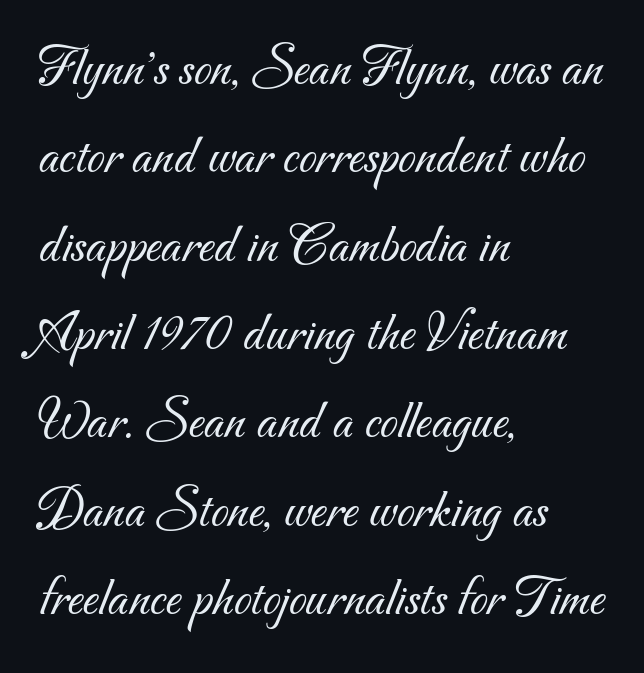
Q: Is the text bold? A: No.
Q: Is the typeface a serif or a sans-serif typeface? A: Sans-serif.
Q: Is the text underlined? A: No.
Q: How is the paragraph aligned? A: Left-aligned.
Q: Is the spacing between letters normal or unusually wide? A: Normal.
Q: Is the spacing between lines tight, normal or loose? A: Normal.
Q: Width (condensed, normal, or wide)? A: Normal.
Q: Stroke contrast? A: Medium.
Q: x-height? A: Small.
Q: Monospaced? A: No.
